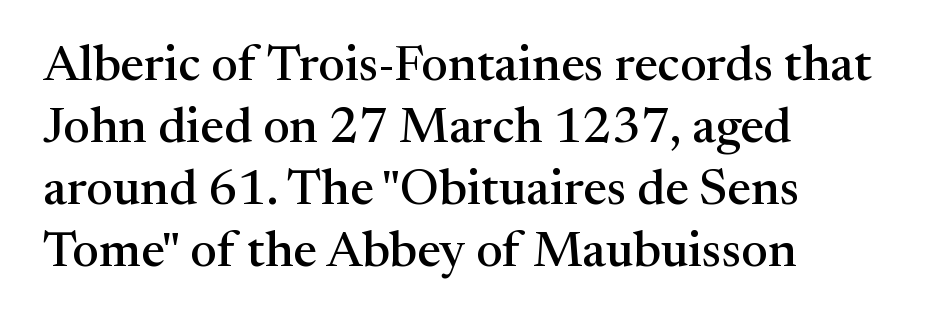
The image shows 50 px serif type, upright; set left-aligned, line spacing 1.24x, normal letter spacing, not underlined; medium stroke contrast and a medium x-height.
